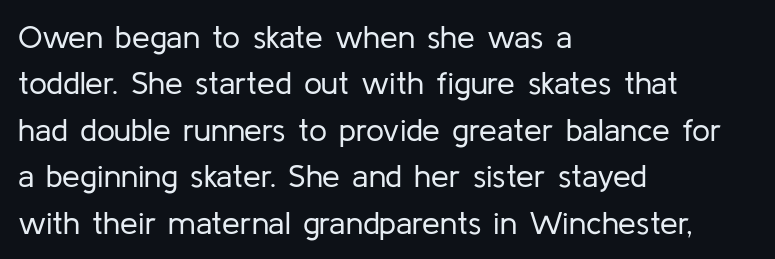
The image shows 32 px regular-weight sans-serif type, upright; set left-aligned, normal line spacing (1.45x), normal letter spacing, not underlined; low stroke contrast and a medium x-height.
